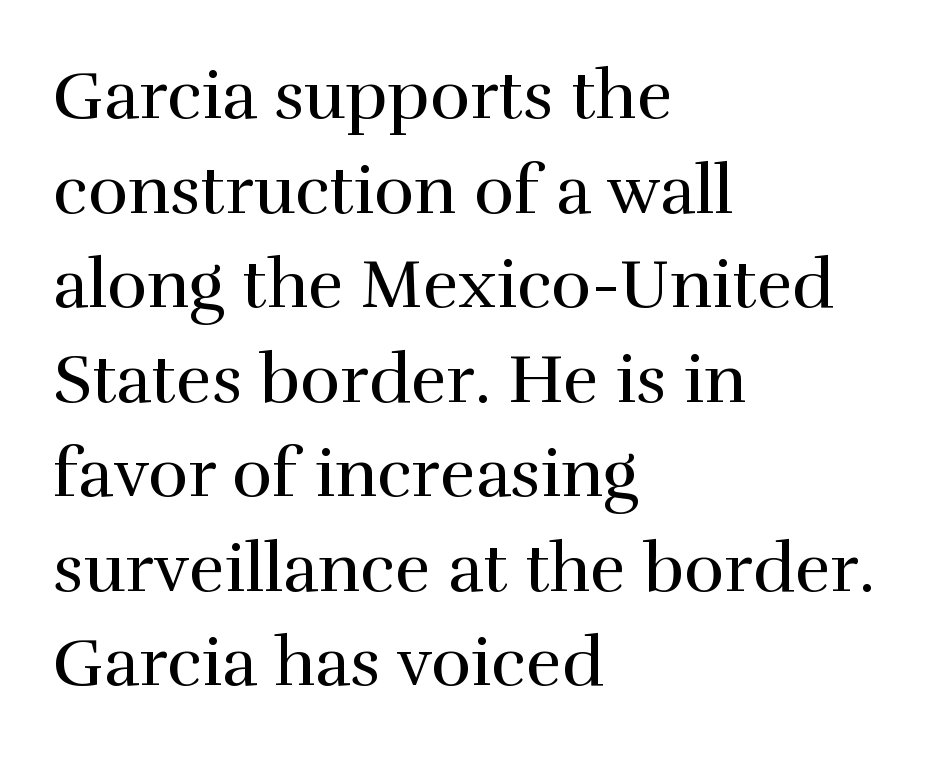
One glance says typical: line gaps are just what's usual. Weight class: somewhere from thin through regular. This is roman type, the default non-slanted kind. Check under the words: just untouched page. Tracking here is standard; glyphs follow each other at the usual distance.
